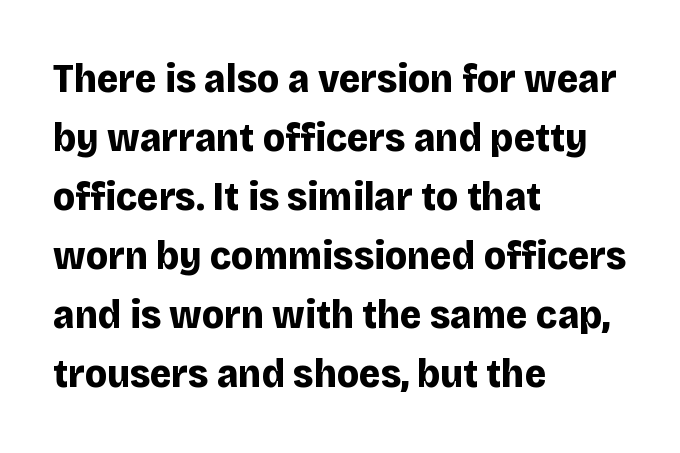
The image shows 41 px bold sans-serif type, upright; set left-aligned, normal line spacing (1.44x), normal letter spacing, not underlined; low stroke contrast and a large x-height.
